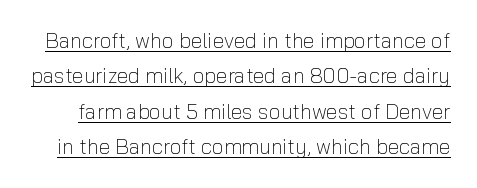
{"italic": "no", "bold": "no", "underline": "yes", "line_spacing": "normal", "line_spacing_ratio": 1.69, "letter_spacing": "normal", "letter_spacing_em": 0.0, "glyph_px": 21}
